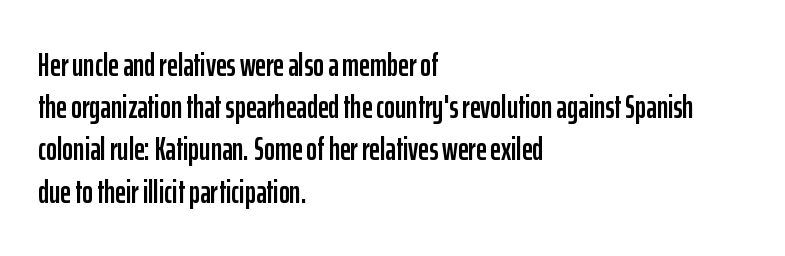
Q: Is the text italic (slanted)? A: No, it is upright.
Q: Is the typeface a serif or a sans-serif typeface? A: Sans-serif.
Q: Is the text underlined? A: No.
Q: How is the paragraph aligned? A: Left-aligned.
Q: Is the spacing between letters normal or unusually wide? A: Normal.
Q: Is the spacing between lines tight, normal or loose? A: Normal.
Q: Width (condensed, normal, or wide)? A: Condensed.
Q: Stroke contrast? A: Low.
Q: x-height? A: Medium.
Q: Monospaced? A: No.
